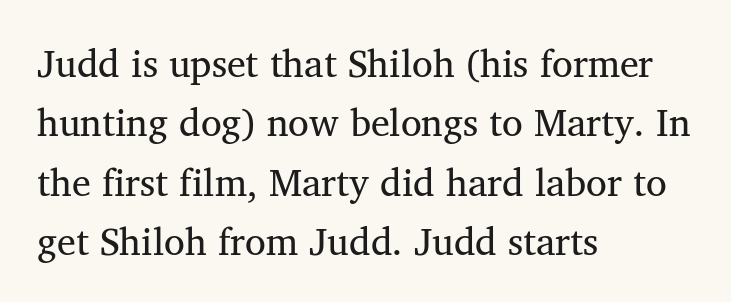
{"serif": "yes", "bold": "no", "weight": "regular", "width": "normal", "stroke_contrast": "medium", "x_height": "medium", "monospaced": "no", "underline": "no", "align": "left", "line_spacing": "normal", "line_spacing_ratio": 1.56, "letter_spacing": "normal", "letter_spacing_em": 0.0, "glyph_px": 38}
